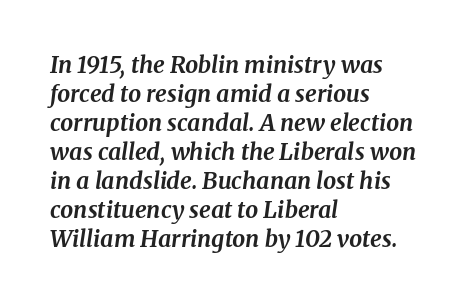
{"italic": "yes", "lean": "right", "slant_degrees": 8, "bold": "yes", "underline": "no", "align": "left", "line_spacing": "normal", "line_spacing_ratio": 1.26, "letter_spacing": "normal", "letter_spacing_em": 0.0, "glyph_px": 23}
